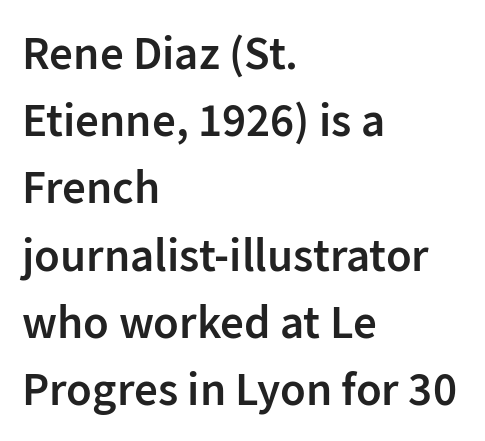
{"serif": "no", "italic": "no", "bold": "semi", "weight": "semibold", "width": "normal", "stroke_contrast": "low", "x_height": "medium", "monospaced": "no", "underline": "no", "align": "left", "line_spacing": "normal", "line_spacing_ratio": 1.43, "letter_spacing": "normal", "letter_spacing_em": 0.0, "glyph_px": 47}
